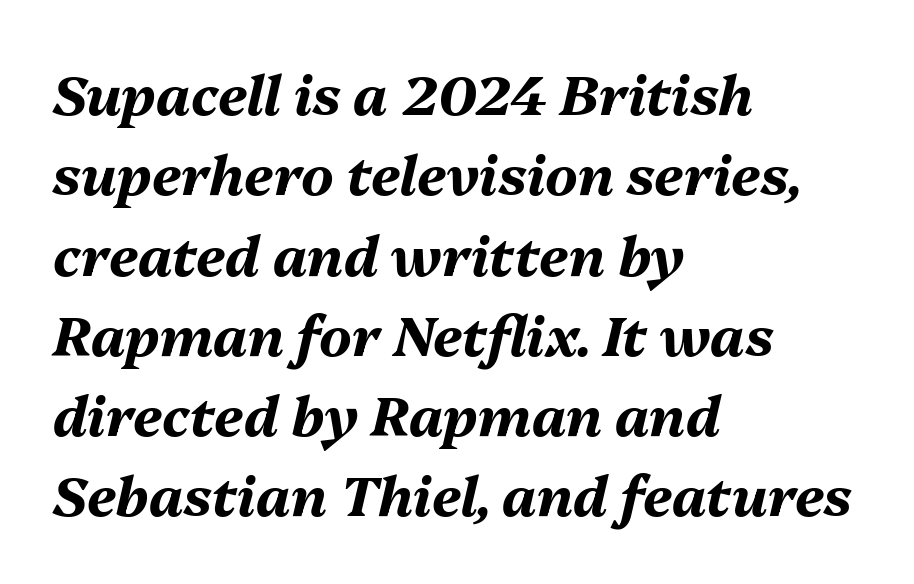
Q: Is the text bold? A: Yes.
Q: Is the text italic (slanted)? A: Yes, it leans right by about 13 degrees.
Q: Is the text underlined? A: No.
Q: How is the paragraph aligned? A: Left-aligned.
Q: Is the spacing between letters normal or unusually wide? A: Normal.
Q: Is the spacing between lines tight, normal or loose? A: Normal.
Q: Width (condensed, normal, or wide)? A: Normal.
Q: Stroke contrast? A: Medium.
Q: x-height? A: Medium.
Q: Monospaced? A: No.
